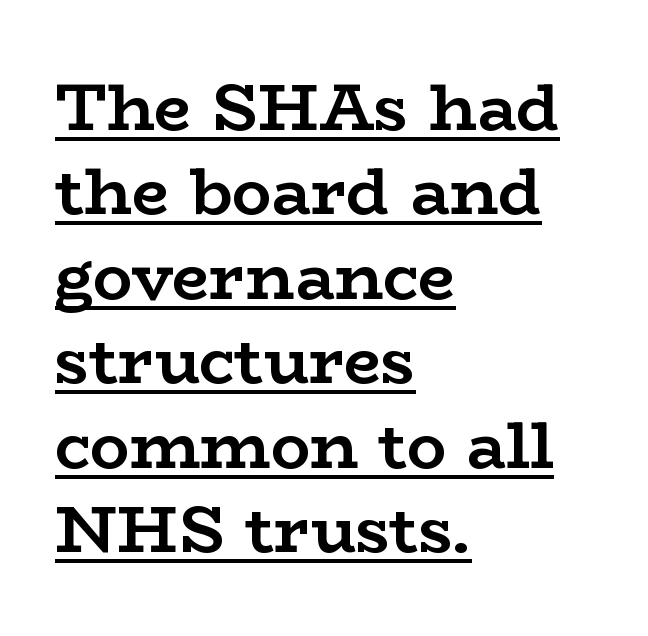
{"serif": "yes", "italic": "no", "bold": "yes", "weight": "semibold", "width": "wide", "stroke_contrast": "low", "x_height": "medium", "monospaced": "no", "underline": "yes", "align": "left", "line_spacing": "normal", "line_spacing_ratio": 1.28, "letter_spacing": "normal", "letter_spacing_em": 0.0, "glyph_px": 66}
